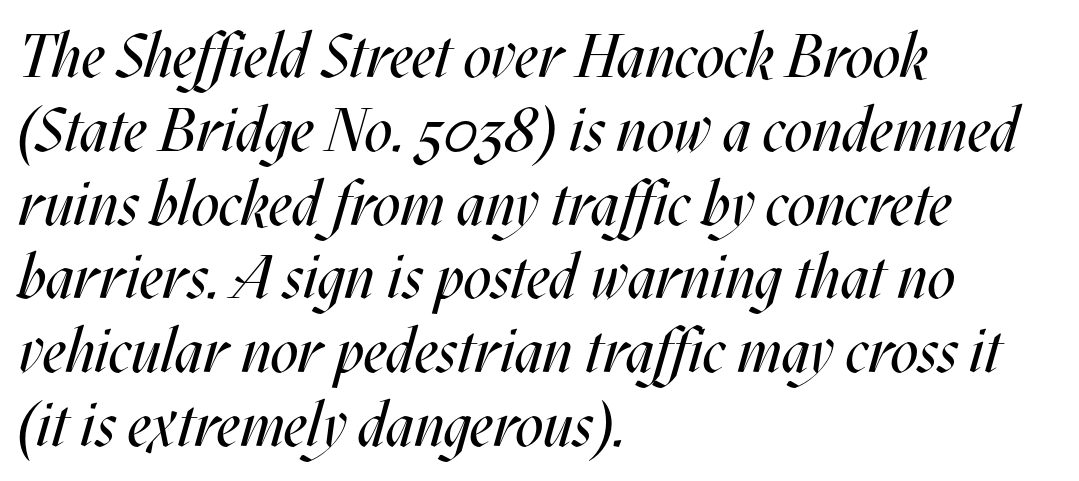
The image shows 61 px regular-weight, condensed type, italic (leaning right); set left-aligned, line spacing 1.21x, normal letter spacing, not underlined; medium stroke contrast and a large x-height.
